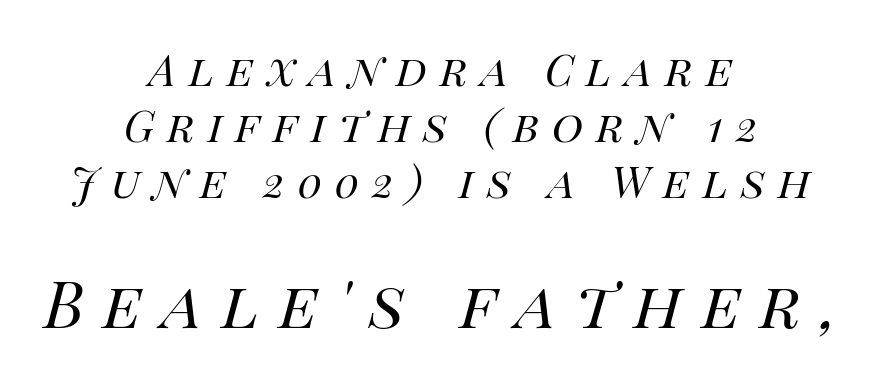
{"italic": "yes", "lean": "right", "slant_degrees": 14, "bold": "no", "weight": "regular", "width": "normal", "stroke_contrast": "high", "x_height": "large", "monospaced": "no", "underline": "no", "align": "center", "line_spacing": "normal", "line_spacing_ratio": 1.3, "letter_spacing": "wide", "letter_spacing_em": 0.3, "larger_block": "second", "size_ratio": 1.49, "glyph_px": 64}
